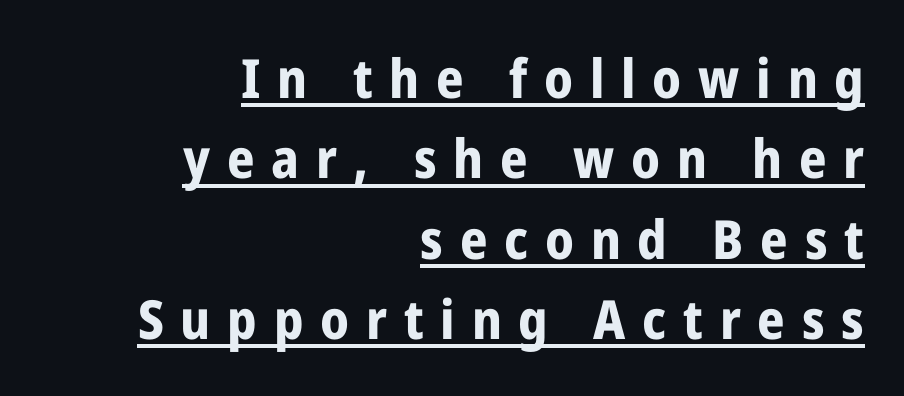
The image shows 54 px bold, condensed sans-serif type, upright; set right-aligned, normal line spacing (1.49x), unusually wide letter spacing (+0.31 em), underlined; low stroke contrast and a medium x-height.
